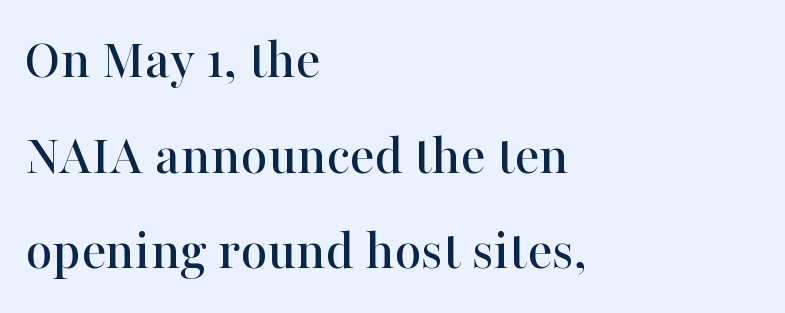
The image shows 58 px serif type, upright; set left-aligned, normal line spacing (1.65x), normal letter spacing, not underlined; high stroke contrast and a medium x-height.
